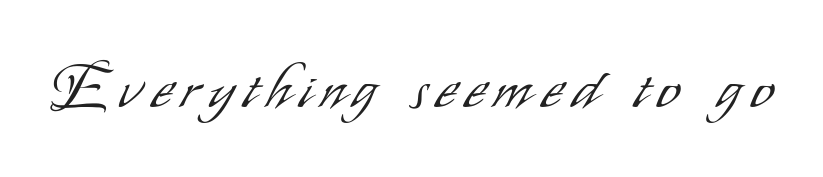
In terms of letterform style, serifs are entirely absent. Descenders are the only things crossing below the line. The cut favours lightness, reaching ordinary text weight at its darkest. You could not count columns in this text — the font is proportionally spaced.
